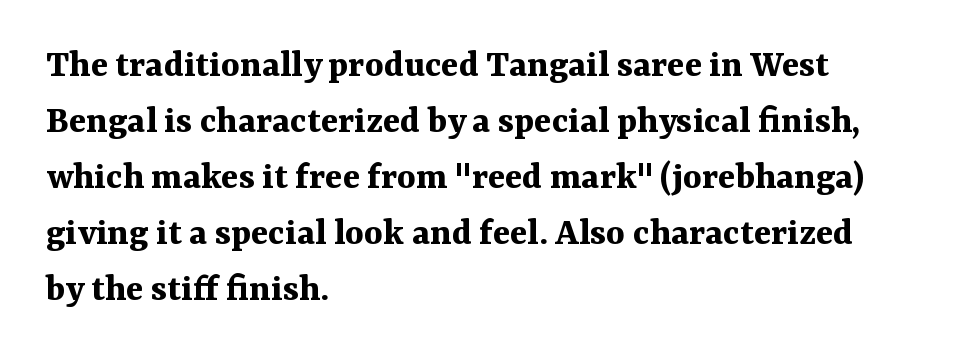
Q: Is the text bold? A: Yes.
Q: Is the text italic (slanted)? A: No, it is upright.
Q: Is the typeface a serif or a sans-serif typeface? A: Serif.
Q: Is the text underlined? A: No.
Q: How is the paragraph aligned? A: Left-aligned.
Q: Is the spacing between letters normal or unusually wide? A: Normal.
Q: Is the spacing between lines tight, normal or loose? A: Normal.
Q: Width (condensed, normal, or wide)? A: Normal.
Q: Stroke contrast? A: Medium.
Q: x-height? A: Medium.
Q: Monospaced? A: No.
